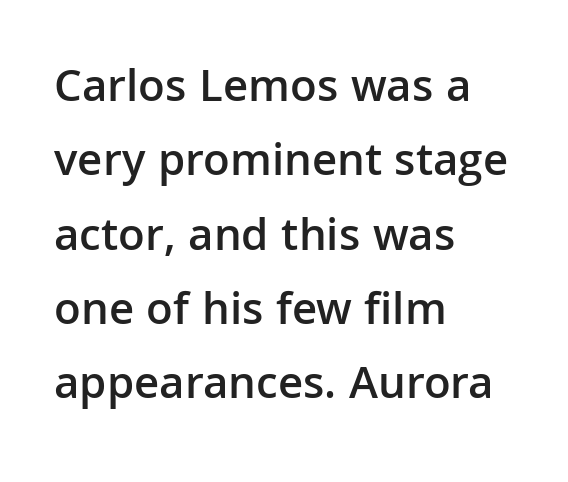
The image shows 47 px semibold sans-serif type, upright; set left-aligned, normal line spacing (1.58x), normal letter spacing, not underlined; low stroke contrast and a medium x-height.
